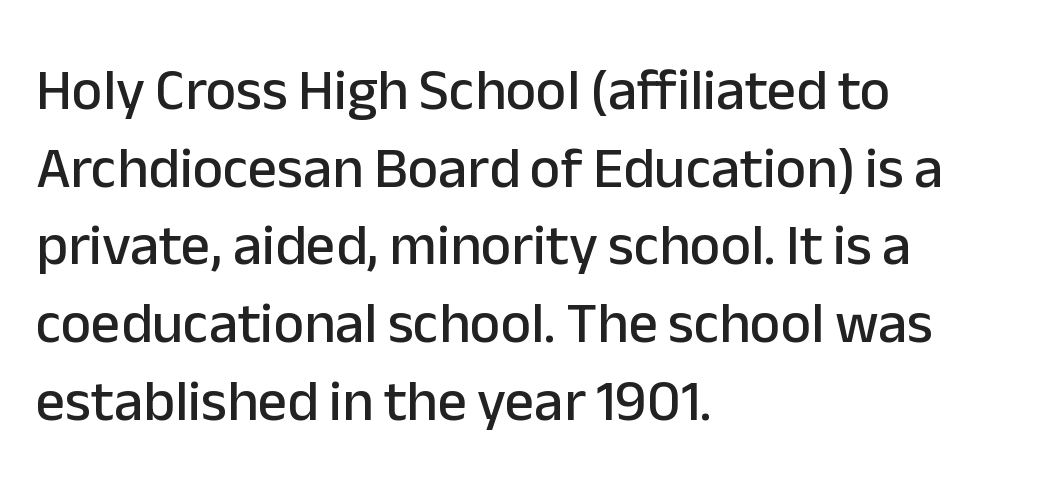
The image shows 58 px sans-serif type, upright; set left-aligned, normal line spacing (1.34x), normal letter spacing, not underlined; low stroke contrast and a medium x-height.
